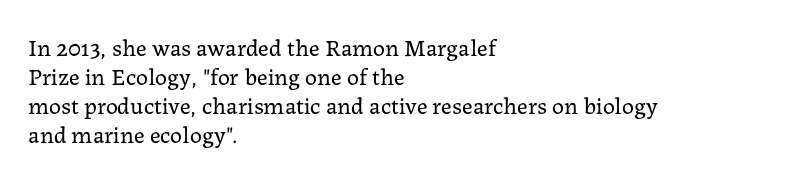
The image shows 24 px text type, upright; set left-aligned, line spacing 1.21x, normal letter spacing, not underlined.
